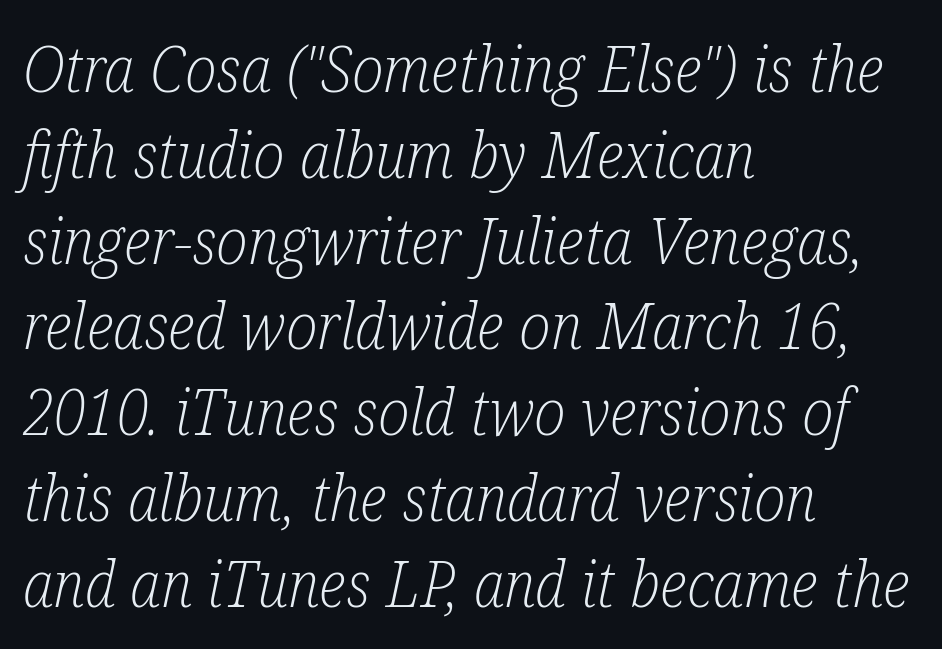
The image shows 64 px light, condensed serif type, italic (leaning right); set left-aligned, normal line spacing (1.34x), normal letter spacing, not underlined; low stroke contrast and a medium x-height.
